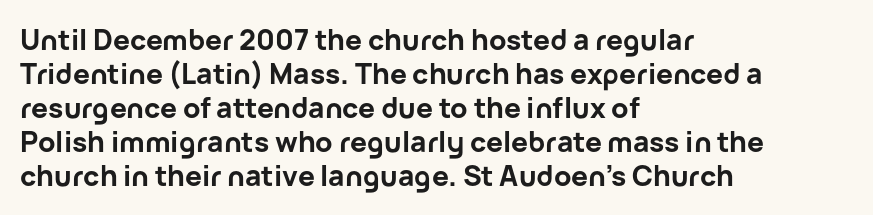
Proportional: the letters do not fall into vertical columns. The type sits square on the baseline with zero lean. Reading down the block, your eye returns to a fixed left position each line. Just letters on the line, the space beneath them empty. Nobody touched the tracking dial on this one.
